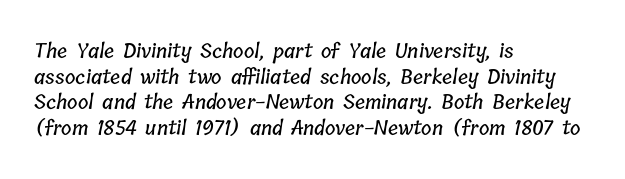
Q: Is the text underlined? A: No.
Q: How is the paragraph aligned? A: Left-aligned.
Q: Is the spacing between letters normal or unusually wide? A: Normal.
Q: Is the spacing between lines tight, normal or loose? A: Normal.
